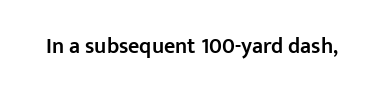
There is no visible air inserted between adjacent glyphs. The characters look somewhat weighty, a semibold short of true bold. Check the space under the baseline: it is left empty. Ascenders rise straight up at ninety degrees.
